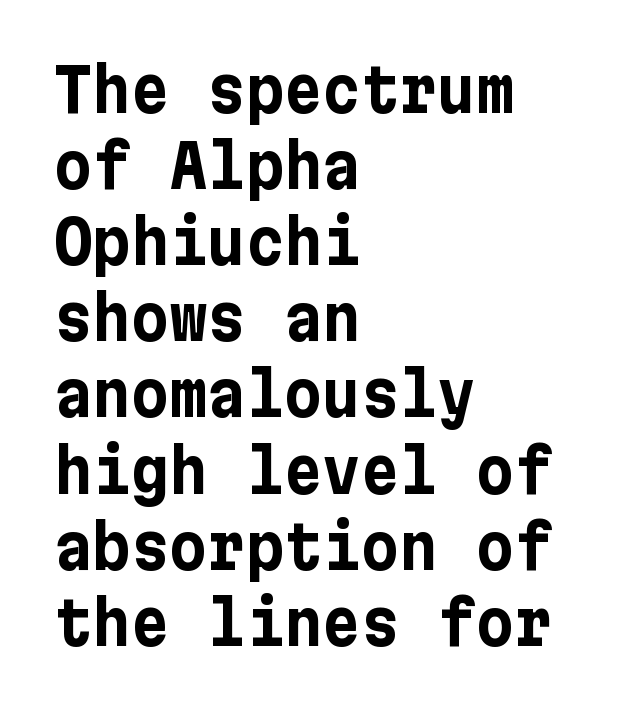
{"serif": "no", "italic": "no", "bold": "yes", "weight": "bold", "width": "normal", "stroke_contrast": "low", "x_height": "medium", "underline": "no", "align": "left", "line_spacing": "normal", "line_spacing_ratio": 1.29, "letter_spacing": "normal", "letter_spacing_em": 0.0, "glyph_px": 59}
